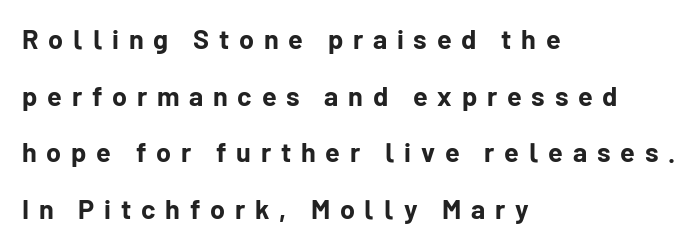
The space beneath each line is pristine and unruled. Reading down the column, the eye jumps a long way to each next line. The paragraph shown leans on its left margin. The face used here is rendered with a markedly widened letterfit. Do the letters lean? They stand straight. Students, this is bold: see how much ink each stroke carries.
